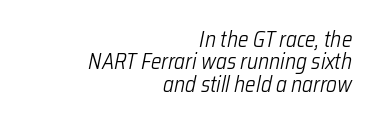
The image shows 22 px text type, italic (leaning right); set right-aligned, tight line spacing (1.02x), normal letter spacing, not underlined.
